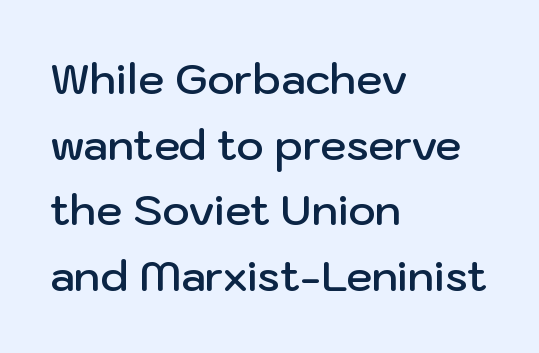
The image shows 42 px semibold sans-serif type, upright; set left-aligned, normal line spacing (1.56x), normal letter spacing, not underlined; low stroke contrast and a medium x-height.
